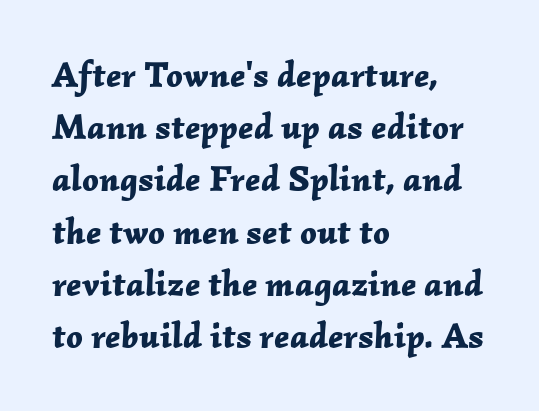
{"italic": "yes", "lean": "right", "slant_degrees": 2, "bold": "yes", "weight": "bold", "width": "normal", "stroke_contrast": "low", "x_height": "medium", "monospaced": "no", "underline": "no", "align": "left", "line_spacing": "normal", "line_spacing_ratio": 1.45, "letter_spacing": "normal", "letter_spacing_em": 0.0, "glyph_px": 36}
